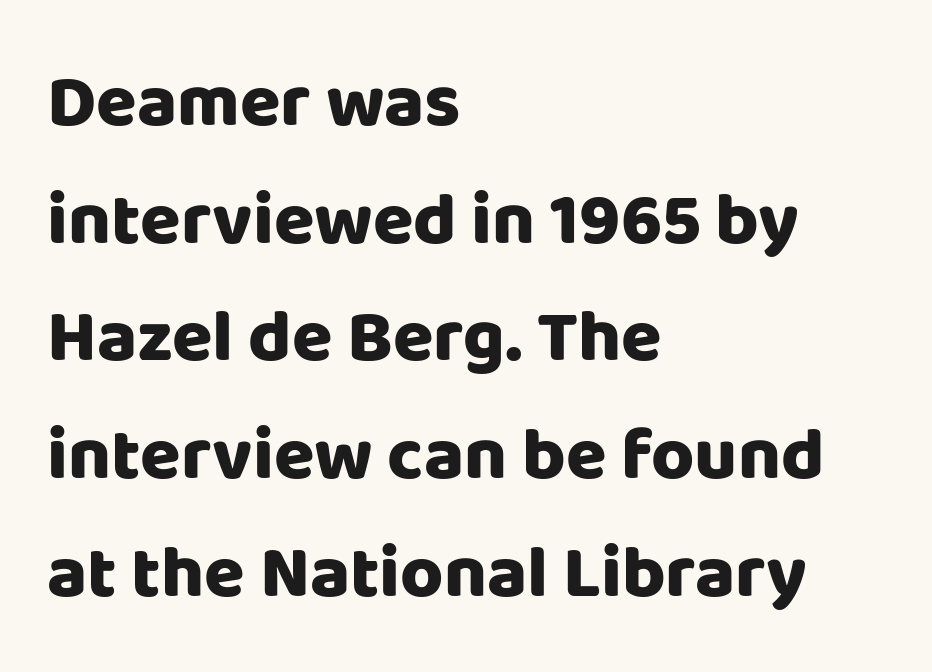
Q: Is the text bold? A: Yes.
Q: Is the text italic (slanted)? A: No, it is upright.
Q: Is the typeface a serif or a sans-serif typeface? A: Sans-serif.
Q: Is the text underlined? A: No.
Q: How is the paragraph aligned? A: Left-aligned.
Q: Is the spacing between letters normal or unusually wide? A: Normal.
Q: Is the spacing between lines tight, normal or loose? A: Normal.
Q: Width (condensed, normal, or wide)? A: Normal.
Q: Stroke contrast? A: Low.
Q: x-height? A: Large.
Q: Monospaced? A: No.
